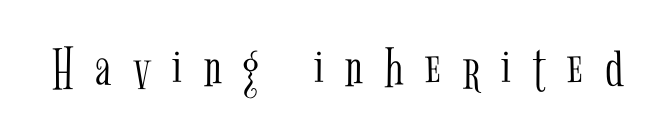
Q: Is the text bold? A: No.
Q: Is the text italic (slanted)? A: No, it is upright.
Q: Is the typeface a serif or a sans-serif typeface? A: Serif.
Q: Is the text underlined? A: No.
Q: Is the spacing between letters normal or unusually wide? A: Unusually wide.
Q: Width (condensed, normal, or wide)? A: Condensed.
Q: Stroke contrast? A: Low.
Q: x-height? A: Medium.
Q: Monospaced? A: No.
